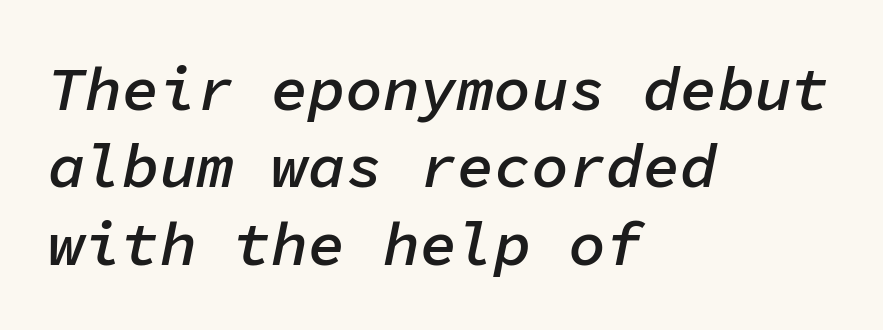
Bare-footed words on every line. Characters follow at the spacing the type designer built in. You could count columns in this text — the font is strictly monospaced. Is there much room between lines? A standard amount, neither cramped nor airy.
